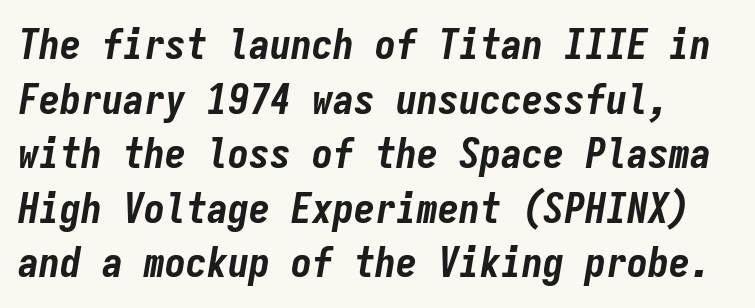
{"italic": "yes", "lean": "right", "slant_degrees": 9, "bold": "yes", "weight": "bold", "width": "condensed", "stroke_contrast": "low", "x_height": "medium", "monospaced": "yes", "underline": "no", "line_spacing": "normal", "line_spacing_ratio": 1.3, "letter_spacing": "normal", "letter_spacing_em": 0.0, "glyph_px": 42}
